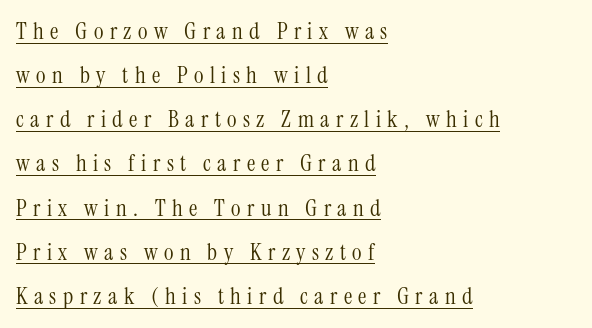
The image shows 23 px text type, upright; set left-aligned, loose line spacing (1.92x), unusually wide letter spacing (+0.28 em), underlined.
